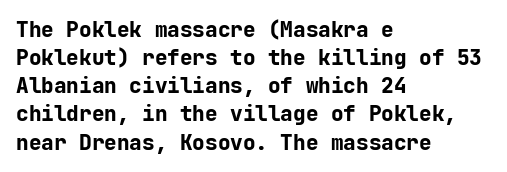
Q: Is the text bold? A: Yes.
Q: Is the text italic (slanted)? A: No, it is upright.
Q: Is the text underlined? A: No.
Q: How is the paragraph aligned? A: Left-aligned.
Q: Is the spacing between letters normal or unusually wide? A: Normal.
Q: Is the spacing between lines tight, normal or loose? A: Normal.
